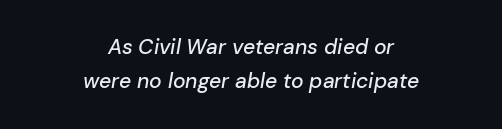
The zone under the glyphs is completely vacant. This sample uses plain, unmodified letter spacing. Normally led — the rows are evenly, conventionally spaced. Tall strokes in this sample are angled rather than plumb. Line starts and ends both wander, symmetrically.
